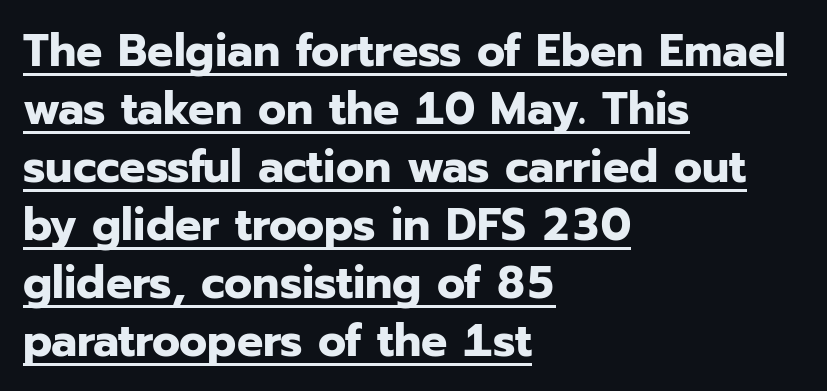
The image shows 46 px bold sans-serif type, upright; set left-aligned, normal line spacing (1.26x), normal letter spacing, underlined; low stroke contrast and a medium x-height.
